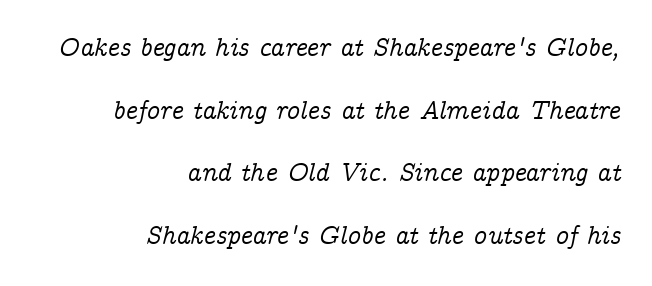
Q: Is the text italic (slanted)? A: Yes, it leans right by about 14 degrees.
Q: Is the text underlined? A: No.
Q: How is the paragraph aligned? A: Right-aligned.
Q: Is the spacing between letters normal or unusually wide? A: Normal.
Q: Is the spacing between lines tight, normal or loose? A: Loose.
